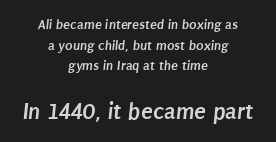
Q: Is the text bold? A: Yes.
Q: Is the text underlined? A: No.
Q: How is the paragraph aligned? A: Centered.
Q: Is the spacing between letters normal or unusually wide? A: Normal.
Q: Is the spacing between lines tight, normal or loose? A: Normal.
Q: Which block of text is set in a larger size, the first (top) or the second (bottom)? A: The second (bottom) one.
